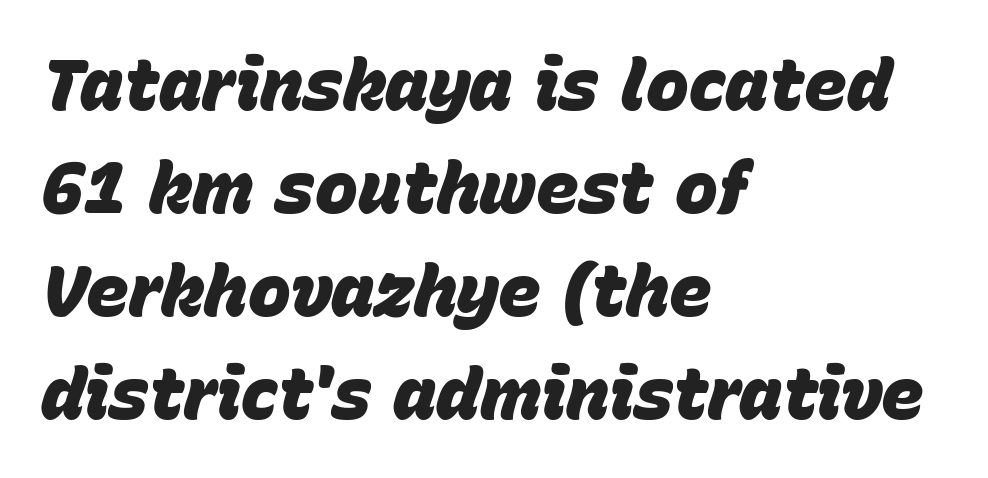
{"italic": "yes", "lean": "right", "slant_degrees": 15, "bold": "yes", "weight": "heavy", "width": "normal", "stroke_contrast": "low", "x_height": "large", "monospaced": "no", "underline": "no", "align": "left", "line_spacing": "normal", "line_spacing_ratio": 1.43, "letter_spacing": "normal", "letter_spacing_em": 0.0, "glyph_px": 72}
